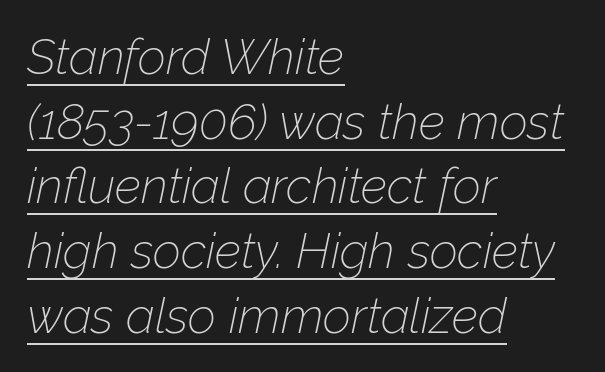
Designer's note — italics engaged. The weight would be labelled regular, book, light, or lighter still. There is no visible air inserted between adjacent glyphs. Varying glyph widths throughout — classic text-font behaviour. Is the block centered? No — it sits flush against the left margin. This is underlined copy, the kind a proofreader might mark for attention.
